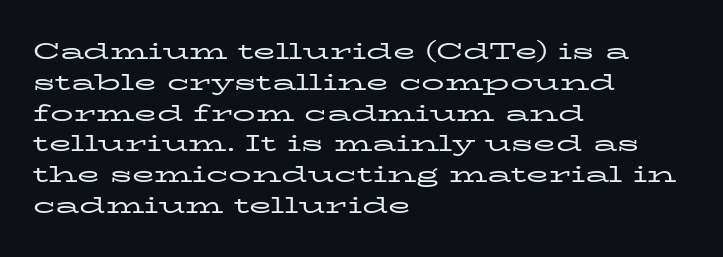
Descenders are the only things crossing below the line. The font sits on the lighter half of the weight spectrum, regular included. Does the copy run flush right? No — it runs flush left. Vertically, the passage feels balanced, rows spaced as you'd expect.
